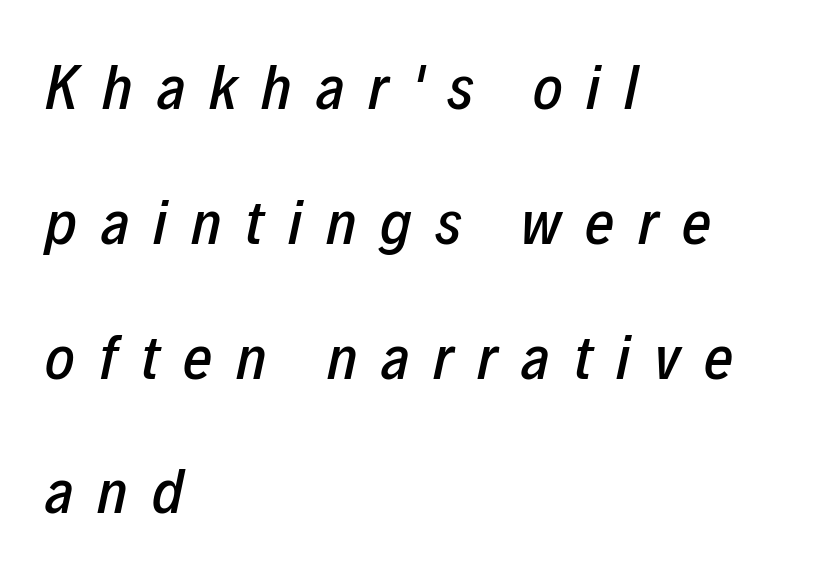
{"italic": "yes", "lean": "right", "slant_degrees": 12, "width": "condensed", "stroke_contrast": "low", "x_height": "medium", "monospaced": "no", "underline": "no", "align": "left", "line_spacing": "loose", "line_spacing_ratio": 2.14, "letter_spacing": "wide", "letter_spacing_em": 0.38, "glyph_px": 63}
